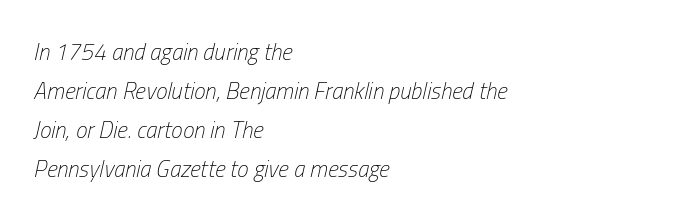
The font's italic variant was chosen for this text. This reads as an unemphasized weight, regular at the heaviest. Summary of vertical rhythm: regular, with standard interline spacing. Characters follow at the spacing the type designer built in.
